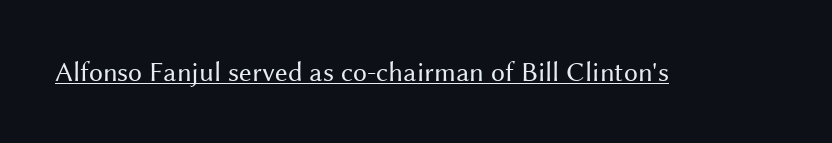
{"serif": "no", "italic": "no", "bold": "no", "weight": "regular", "width": "normal", "stroke_contrast": "medium", "x_height": "medium", "monospaced": "no", "underline": "yes", "letter_spacing": "normal", "letter_spacing_em": 0.0, "glyph_px": 28}
